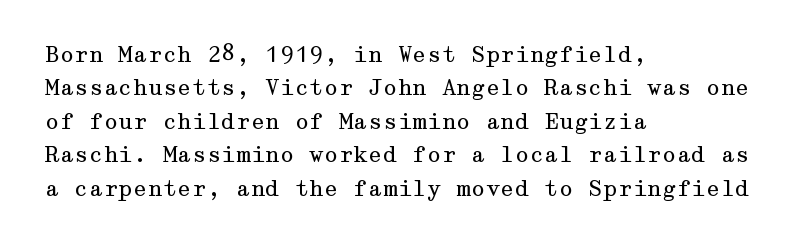
The image shows 21 px text type, upright; set left-aligned, normal line spacing (1.59x), normal letter spacing, not underlined.
